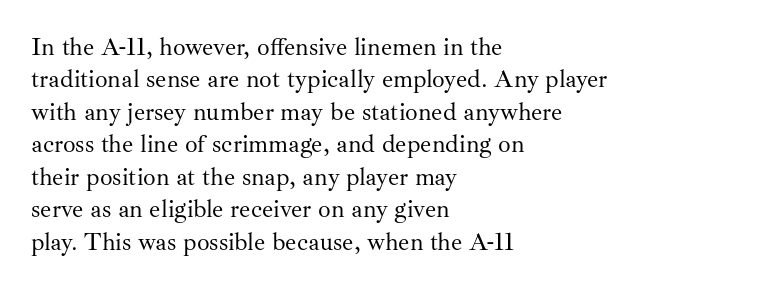
The image shows 25 px text type, upright; set left-aligned, normal line spacing (1.3x), normal letter spacing, not underlined.
